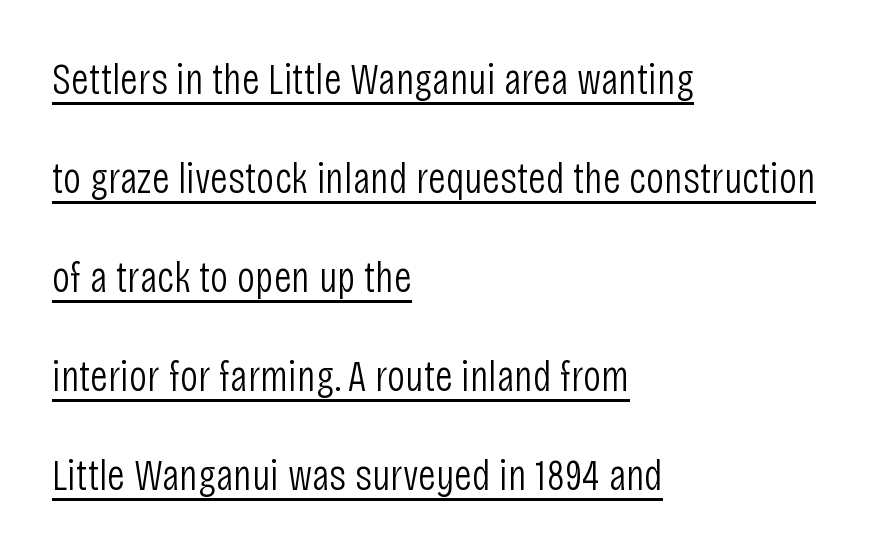
Q: Is the text bold? A: No.
Q: Is the text italic (slanted)? A: No, it is upright.
Q: Is the typeface a serif or a sans-serif typeface? A: Sans-serif.
Q: Is the text underlined? A: Yes.
Q: How is the paragraph aligned? A: Left-aligned.
Q: Is the spacing between letters normal or unusually wide? A: Normal.
Q: Is the spacing between lines tight, normal or loose? A: Loose.
Q: Width (condensed, normal, or wide)? A: Condensed.
Q: Stroke contrast? A: Low.
Q: x-height? A: Large.
Q: Monospaced? A: No.
